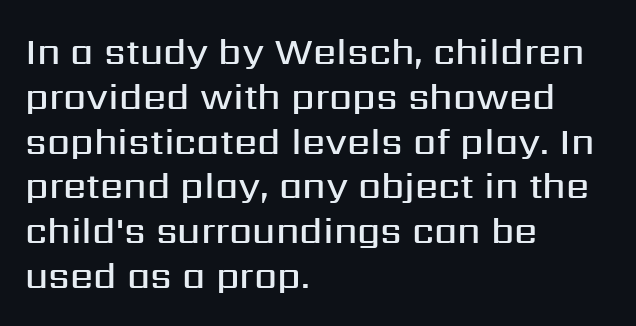
Inter-character spacing is left at the font's built-in metrics. The area under the type is left untouched. Notice how the passage keeps a crisp vertical edge on the left only. It's the straight-up-and-down kind of type. The characters display no serif detailing; their extremities are plain. Each letter keeps its own natural width here, so spacing adapts to shape.
